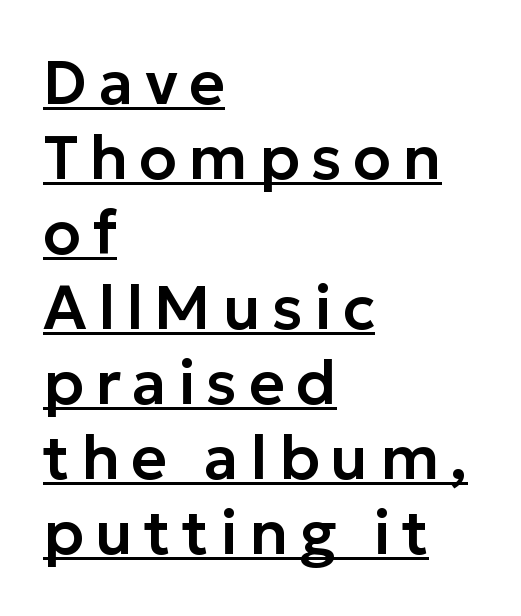
Where is the straight margin? On the left. Proportional: the letters do not fall into vertical columns. Descenders here cross a horizontal rule under the line. You can tell from the bare stems that sans-serif type was used. Quick note: not italic, upright.
